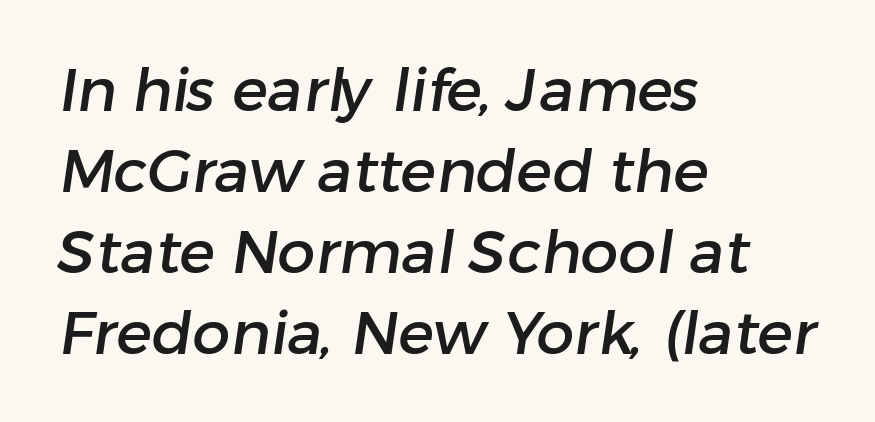
{"serif": "no", "width": "normal", "stroke_contrast": "low", "x_height": "medium", "monospaced": "no", "underline": "no", "align": "left", "line_spacing": "normal", "line_spacing_ratio": 1.35, "letter_spacing": "normal", "letter_spacing_em": 0.0, "glyph_px": 60}
